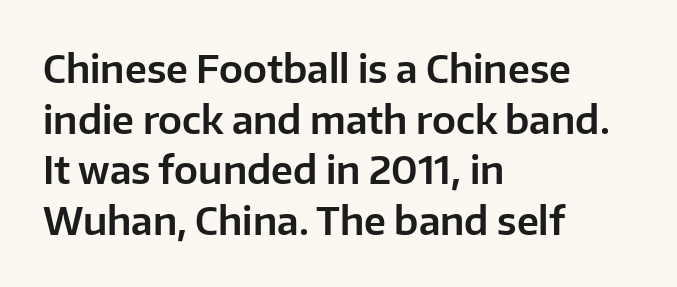
The image shows 38 px sans-serif type, upright; set left-aligned, normal line spacing (1.33x), normal letter spacing, not underlined; low stroke contrast and a medium x-height.
